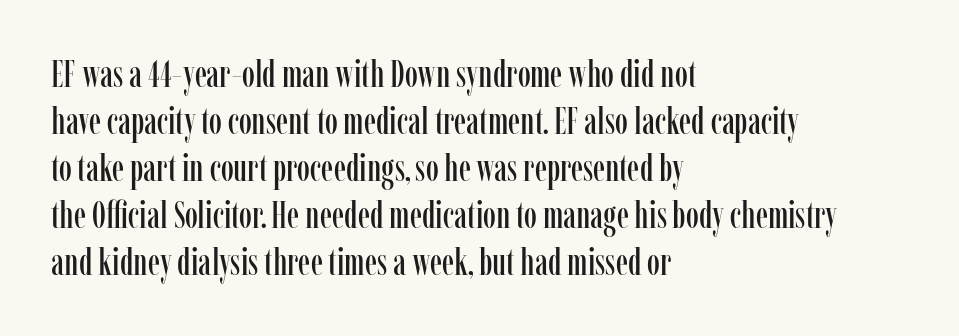
The zone under the glyphs is completely vacant. Compared with a centered layout, this one pins lines to the left instead. I'd call this a serif setting — the letters wear small feet. Compared with typical body copy, the letter spacing here is the same.
